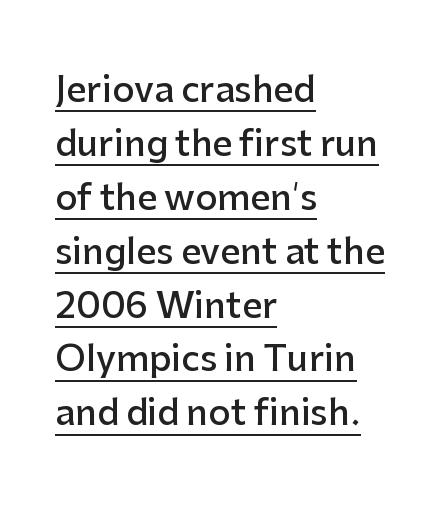
Ascenders rise straight up at ninety degrees. Weight: semibold (demi). Students, observe the line beneath the letters — that is underlining. Character widths vary here, with narrow letters taking less room than wide ones. What stands out about the letter spacing? Nothing — it is the standard amount.
